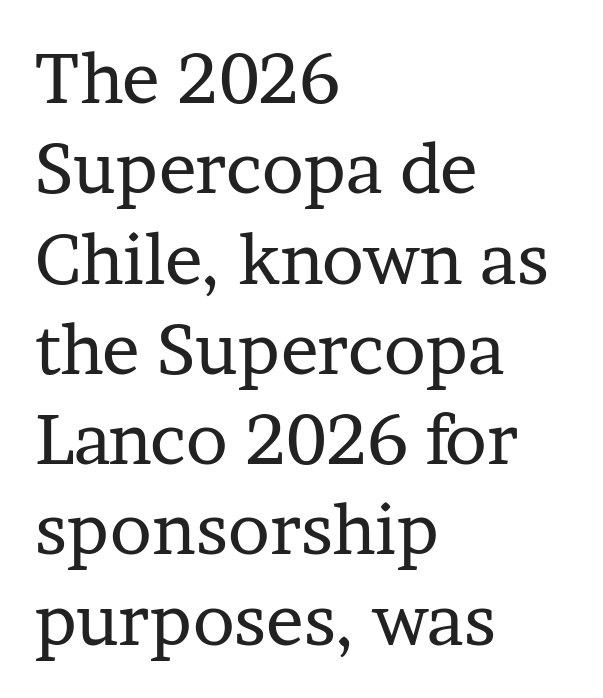
{"serif": "yes", "italic": "no", "bold": "no", "weight": "regular", "width": "normal", "stroke_contrast": "low", "x_height": "medium", "monospaced": "no", "underline": "no", "align": "left", "line_spacing": "normal", "line_spacing_ratio": 1.29, "letter_spacing": "normal", "letter_spacing_em": 0.0, "glyph_px": 70}
